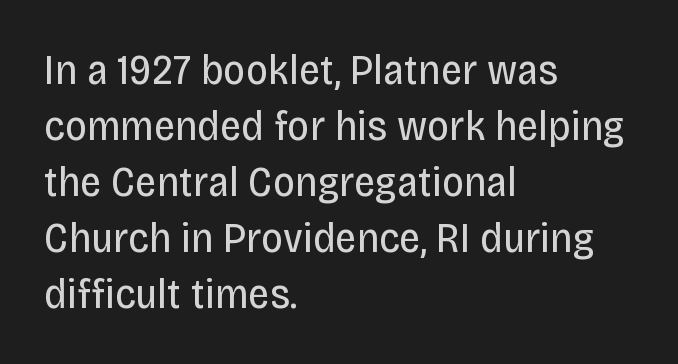
Q: Is the text bold? A: No.
Q: Is the text italic (slanted)? A: No, it is upright.
Q: Is the typeface a serif or a sans-serif typeface? A: Sans-serif.
Q: Is the text underlined? A: No.
Q: How is the paragraph aligned? A: Left-aligned.
Q: Is the spacing between letters normal or unusually wide? A: Normal.
Q: Is the spacing between lines tight, normal or loose? A: Normal.
Q: Width (condensed, normal, or wide)? A: Condensed.
Q: Stroke contrast? A: Low.
Q: x-height? A: Large.
Q: Monospaced? A: No.
